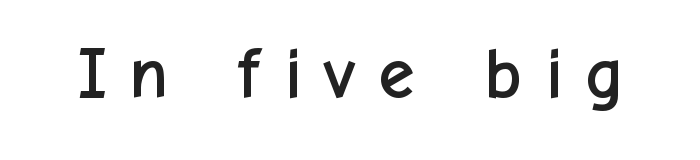
Q: Is the text italic (slanted)? A: No, it is upright.
Q: Is the typeface a serif or a sans-serif typeface? A: Sans-serif.
Q: Is the text underlined? A: No.
Q: Is the spacing between letters normal or unusually wide? A: Unusually wide.
Q: Width (condensed, normal, or wide)? A: Normal.
Q: Stroke contrast? A: Low.
Q: x-height? A: Medium.
Q: Monospaced? A: No.
